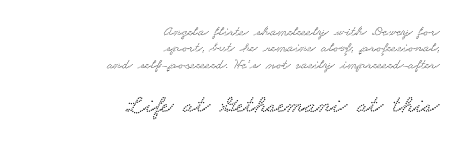
{"underline": "no", "align": "right", "line_spacing_ratio": 1.17, "letter_spacing": "normal", "letter_spacing_em": 0.0, "larger_block": "second", "size_ratio": 1.79, "glyph_px": 25}
